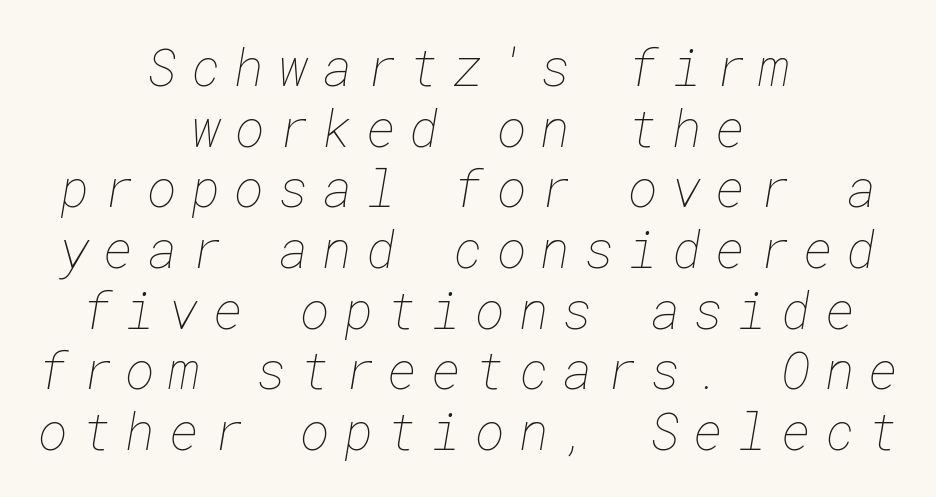
Q: Is the text bold? A: No.
Q: Is the text underlined? A: No.
Q: How is the paragraph aligned? A: Centered.
Q: Is the spacing between letters normal or unusually wide? A: Unusually wide.
Q: Width (condensed, normal, or wide)? A: Normal.
Q: Stroke contrast? A: Low.
Q: x-height? A: Medium.
